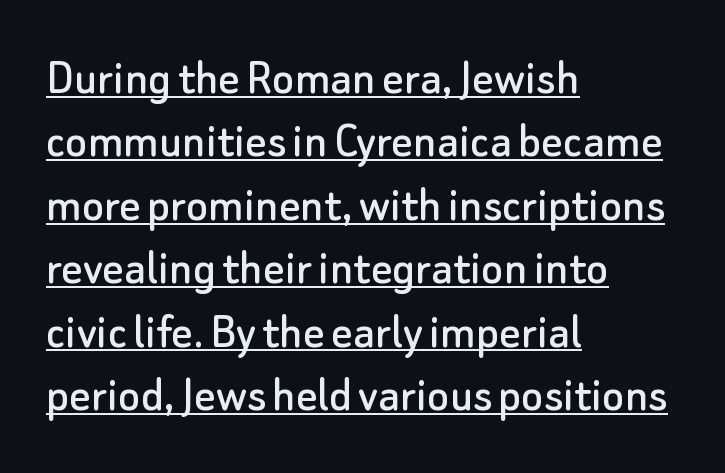
Does the type have serifs? No, each stem ends abruptly. Quick note: not italic, upright. The paragraph shown leans on its left margin. Is the letter spacing exaggerated? No — it looks like the ordinary default.
